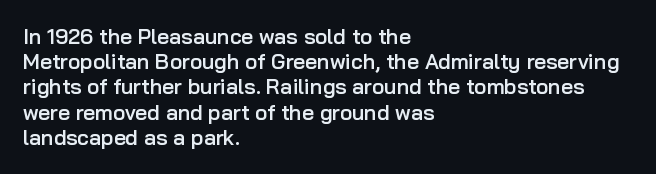
Q: Is the text bold? A: Semi-bold.
Q: Is the text italic (slanted)? A: No, it is upright.
Q: Is the text underlined? A: No.
Q: How is the paragraph aligned? A: Left-aligned.
Q: Is the spacing between letters normal or unusually wide? A: Normal.
